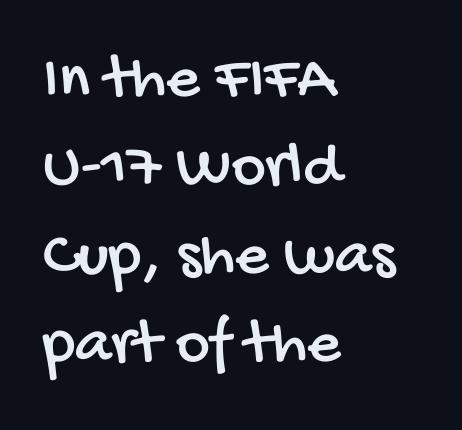
Q: Is the typeface a serif or a sans-serif typeface? A: Sans-serif.
Q: Is the text underlined? A: No.
Q: How is the paragraph aligned? A: Left-aligned.
Q: Is the spacing between letters normal or unusually wide? A: Normal.
Q: Is the spacing between lines tight, normal or loose? A: Normal.
Q: Width (condensed, normal, or wide)? A: Condensed.
Q: Stroke contrast? A: Low.
Q: x-height? A: Large.
Q: Monospaced? A: No.
